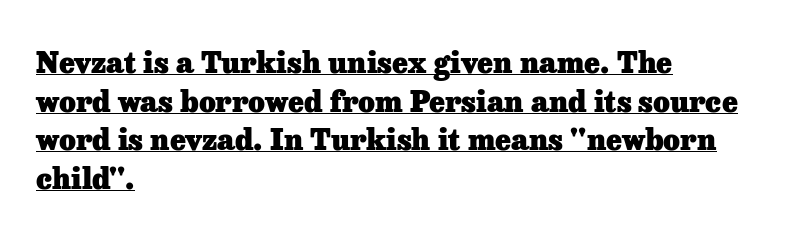
{"serif": "yes", "italic": "no", "bold": "yes", "weight": "heavy", "width": "normal", "stroke_contrast": "low", "x_height": "medium", "monospaced": "no", "underline": "yes", "align": "left", "line_spacing": "normal", "line_spacing_ratio": 1.33, "letter_spacing": "normal", "letter_spacing_em": 0.0, "glyph_px": 29}
